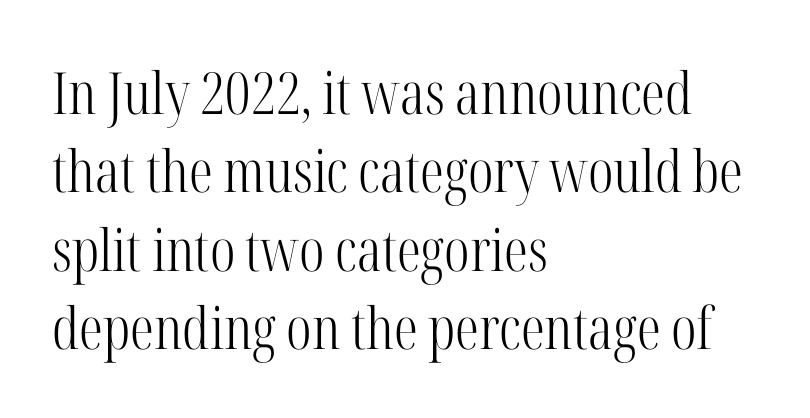
{"serif": "yes", "italic": "no", "bold": "no", "weight": "light", "width": "condensed", "stroke_contrast": "high", "x_height": "medium", "monospaced": "no", "underline": "no", "align": "left", "line_spacing": "normal", "line_spacing_ratio": 1.35, "letter_spacing": "normal", "letter_spacing_em": 0.0, "glyph_px": 58}
